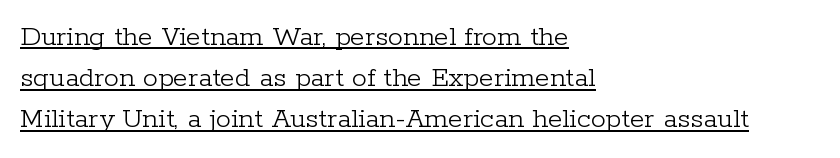
One glance says typical: line gaps are just what's usual. Characters follow at the spacing the type designer built in. Rendered with straight, roman letterforms. Proportional: the letters do not fall into vertical columns.
